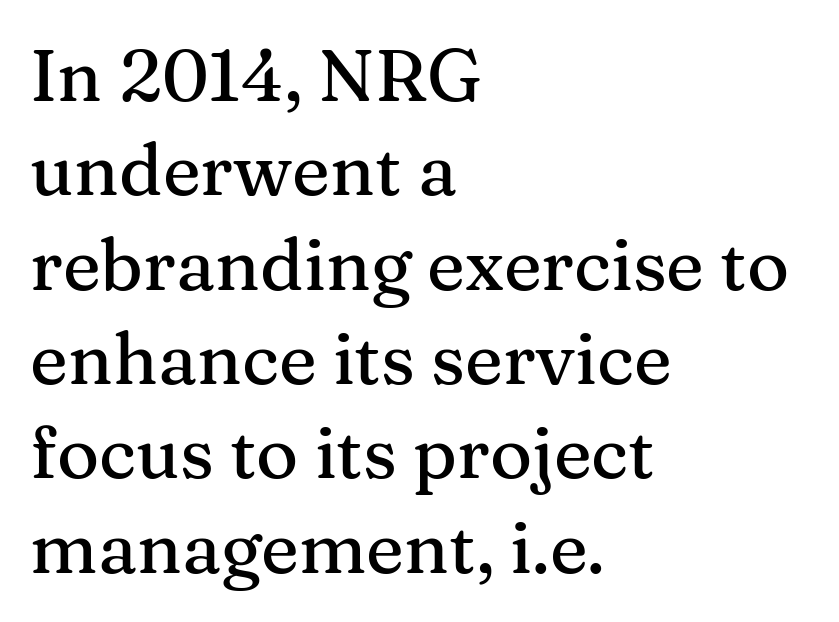
The lines sit at an ordinary, default distance from one another. The string is rendered with underlining switched off. Looks like regular typesetting: each glyph gets only the width it needs. The face used here is seriffed, in the tradition of book romans. Compared with a centered layout, this one pins lines to the left instead. This rendering leaves character spacing at its baseline value.
